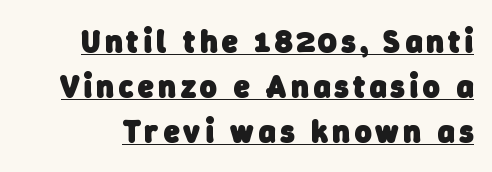
Weight check: bold — yes, fully. Serifs: no, the terminals of the letterforms are clean. The rows are spaced the way most documents space them. Each letter keeps its own natural width here, so spacing adapts to shape. These characters rest on top of a visible drawn line.
